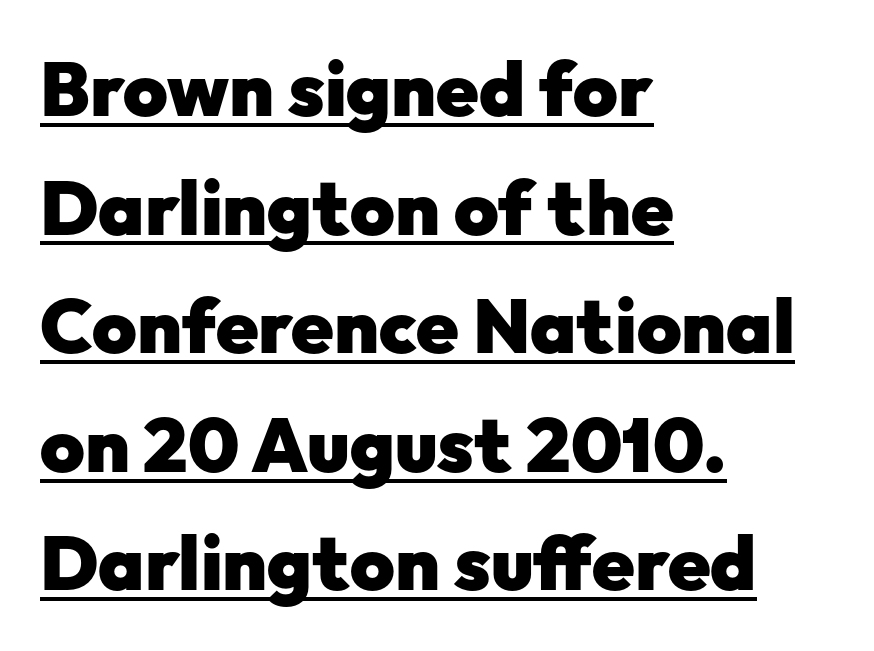
The image shows 76 px heavy sans-serif type, upright; set left-aligned, normal line spacing (1.56x), normal letter spacing, underlined; low stroke contrast and a medium x-height.
